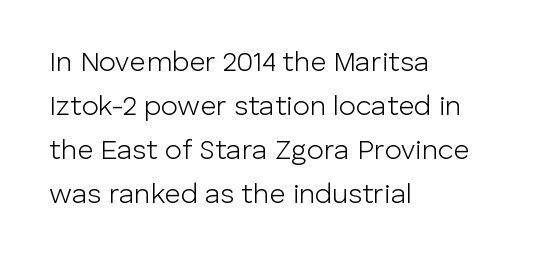
{"serif": "no", "italic": "no", "bold": "no", "weight": "light", "width": "normal", "stroke_contrast": "low", "x_height": "medium", "monospaced": "no", "underline": "no", "align": "left", "line_spacing": "normal", "line_spacing_ratio": 1.57, "letter_spacing": "normal", "letter_spacing_em": 0.0, "glyph_px": 28}
